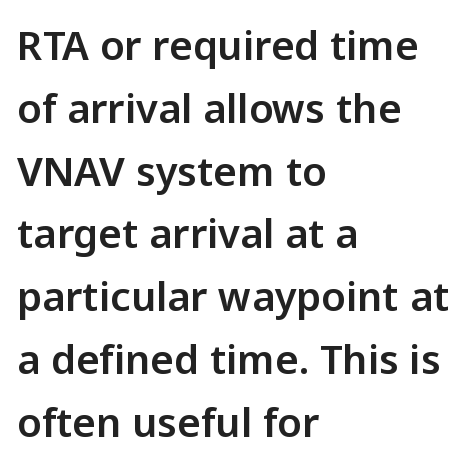
The image shows 40 px sans-serif type, upright; set left-aligned, normal line spacing (1.57x), normal letter spacing, not underlined; low stroke contrast and a medium x-height.
